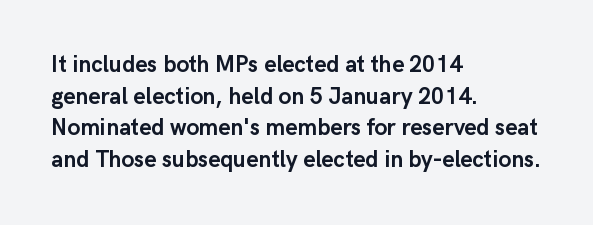
Q: Is the text bold? A: Yes.
Q: Is the text italic (slanted)? A: No, it is upright.
Q: Is the text underlined? A: No.
Q: How is the paragraph aligned? A: Left-aligned.
Q: Is the spacing between letters normal or unusually wide? A: Normal.
Q: Is the spacing between lines tight, normal or loose? A: Normal.
